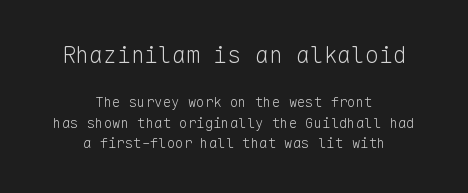
Q: Is the text bold? A: No.
Q: Is the text italic (slanted)? A: No, it is upright.
Q: Is the text underlined? A: No.
Q: How is the paragraph aligned? A: Centered.
Q: Is the spacing between letters normal or unusually wide? A: Normal.
Q: Is the spacing between lines tight, normal or loose? A: Normal.
Q: Which block of text is set in a larger size, the first (top) or the second (bottom)? A: The first (top) one.
